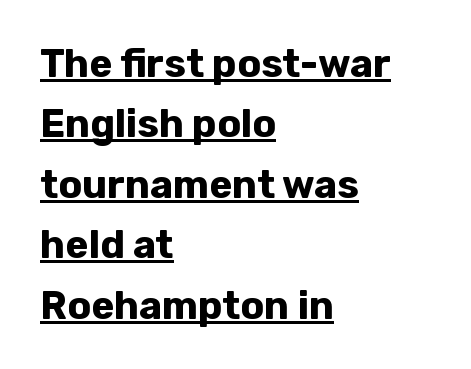
The image shows 39 px bold sans-serif type, upright; set left-aligned, normal line spacing (1.55x), normal letter spacing, underlined; low stroke contrast and a medium x-height.
